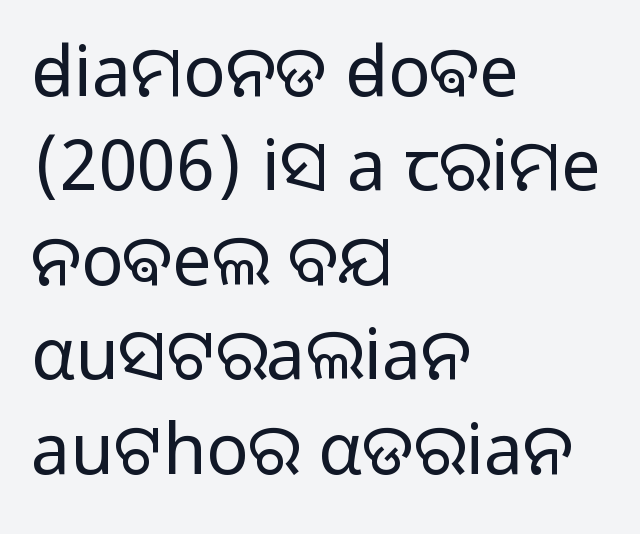
The image shows 70 px light sans-serif type, upright; set left-aligned, normal line spacing (1.35x), normal letter spacing, not underlined; low stroke contrast and a medium x-height.
